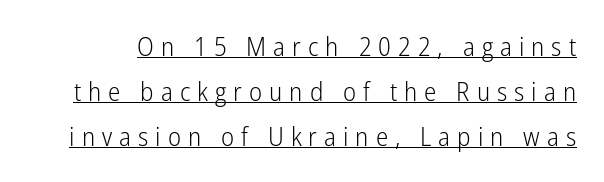
{"italic": "no", "bold": "no", "underline": "yes", "line_spacing_ratio": 1.73, "letter_spacing": "wide", "letter_spacing_em": 0.27, "glyph_px": 26}
